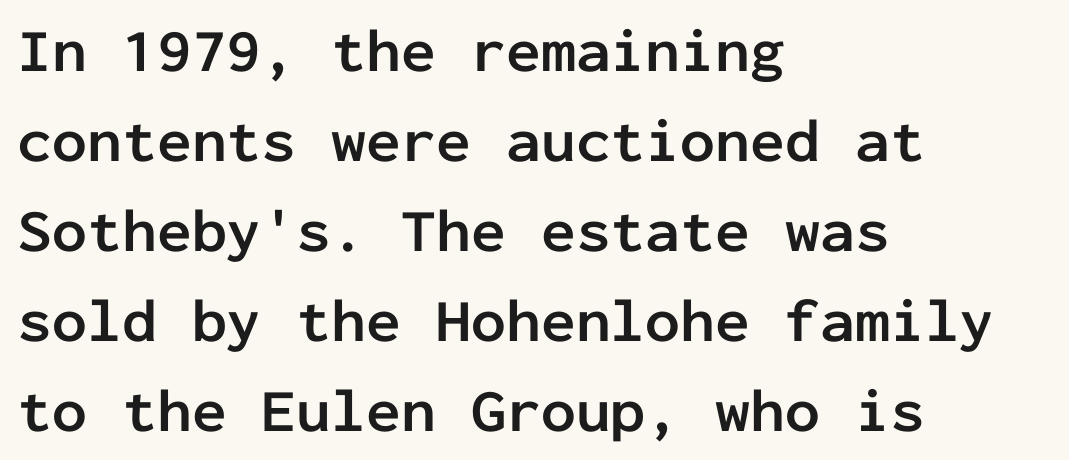
Q: Is the text bold? A: Yes.
Q: Is the text italic (slanted)? A: No, it is upright.
Q: Is the typeface a serif or a sans-serif typeface? A: Sans-serif.
Q: Is the text underlined? A: No.
Q: How is the paragraph aligned? A: Left-aligned.
Q: Is the spacing between letters normal or unusually wide? A: Normal.
Q: Is the spacing between lines tight, normal or loose? A: Normal.
Q: Width (condensed, normal, or wide)? A: Normal.
Q: Stroke contrast? A: Low.
Q: x-height? A: Medium.
Q: Monospaced? A: Yes.
